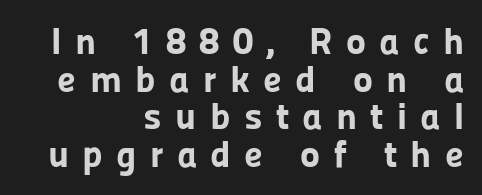
Q: Is the text bold? A: Yes.
Q: Is the text italic (slanted)? A: No, it is upright.
Q: Is the typeface a serif or a sans-serif typeface? A: Sans-serif.
Q: Is the text underlined? A: No.
Q: How is the paragraph aligned? A: Right-aligned.
Q: Is the spacing between letters normal or unusually wide? A: Unusually wide.
Q: Is the spacing between lines tight, normal or loose? A: Tight.
Q: Width (condensed, normal, or wide)? A: Normal.
Q: Stroke contrast? A: Low.
Q: x-height? A: Medium.
Q: Monospaced? A: No.
